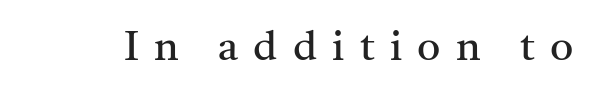
Q: Is the text bold? A: No.
Q: Is the text italic (slanted)? A: No, it is upright.
Q: Is the typeface a serif or a sans-serif typeface? A: Serif.
Q: Is the text underlined? A: No.
Q: Is the spacing between letters normal or unusually wide? A: Unusually wide.
Q: Width (condensed, normal, or wide)? A: Normal.
Q: Stroke contrast? A: Medium.
Q: x-height? A: Medium.
Q: Monospaced? A: No.
